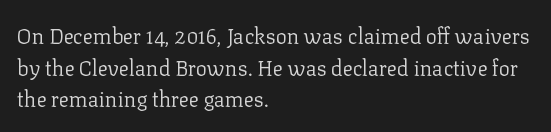
Style check: upright. Leftover space on each line is placed entirely after the last word. The rows are spaced the way most documents space them. The font is comparable to plain body text, perhaps lighter. Honestly, there is no underline to notice here at all. Nobody touched the tracking dial on this one.
